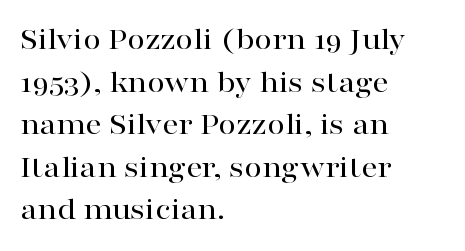
The specimen omits any rule beneath the text block's lines. Words appear dense and cohesive because spacing is normal. Leading matches the norm, producing a regular column. Spacing verdict: proportional, widths tailored to each character. Regarding serifs, this sample has them. A roman cut, with each character standing at attention.
